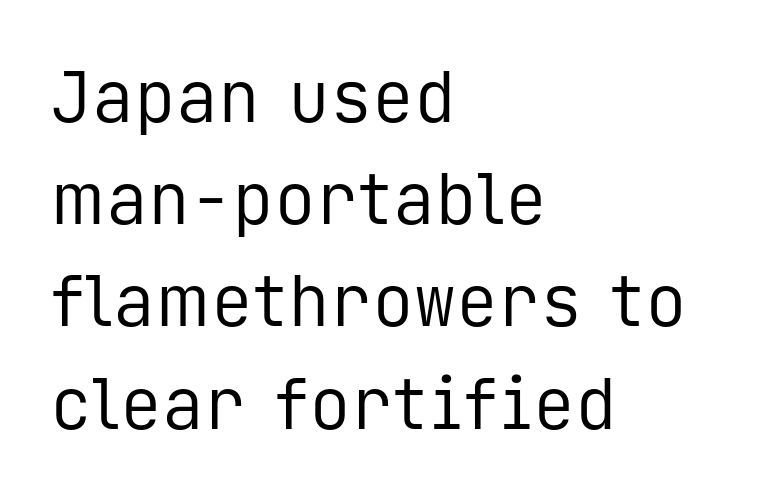
Q: Is the text bold? A: No.
Q: Is the text italic (slanted)? A: No, it is upright.
Q: Is the typeface a serif or a sans-serif typeface? A: Sans-serif.
Q: Is the text underlined? A: No.
Q: How is the paragraph aligned? A: Left-aligned.
Q: Is the spacing between letters normal or unusually wide? A: Normal.
Q: Is the spacing between lines tight, normal or loose? A: Normal.
Q: Width (condensed, normal, or wide)? A: Normal.
Q: Stroke contrast? A: Low.
Q: x-height? A: Medium.
Q: Monospaced? A: Yes.
